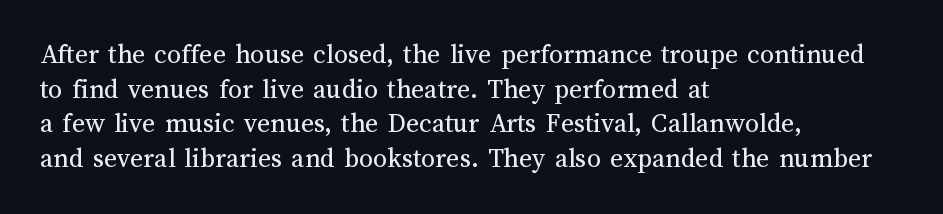
{"italic": "no", "bold": "no", "weight": "regular", "width": "normal", "stroke_contrast": "medium", "x_height": "medium", "monospaced": "no", "underline": "no", "align": "left", "line_spacing_ratio": 1.24, "letter_spacing": "normal", "letter_spacing_em": 0.0, "glyph_px": 28}
